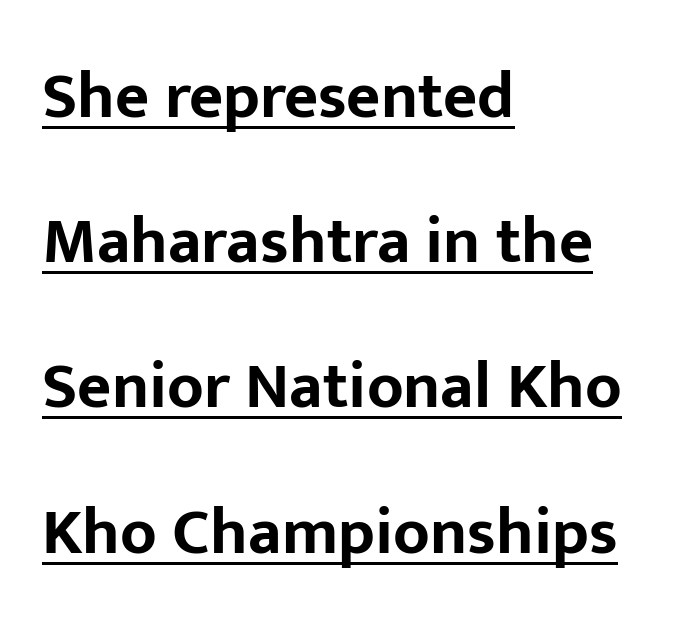
The image shows 66 px bold sans-serif type, upright; set left-aligned, loose line spacing (2.2x), normal letter spacing, underlined; low stroke contrast and a medium x-height.
